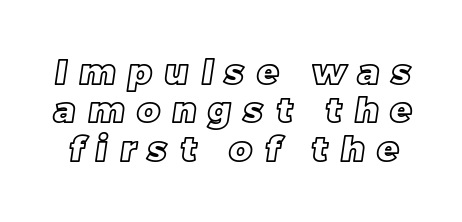
Q: Is the text underlined? A: No.
Q: Is the spacing between letters normal or unusually wide? A: Unusually wide.
Q: Is the spacing between lines tight, normal or loose? A: Tight.
Q: Width (condensed, normal, or wide)? A: Normal.
Q: x-height? A: Large.
Q: Monospaced? A: No.
